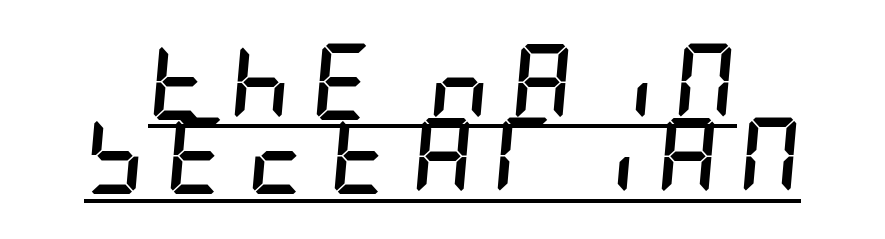
The image shows 76 px semibold, condensed type, italic (leaning right); set centered, tight line spacing (0.98x), unusually wide letter spacing (+0.26 em), underlined; low stroke contrast and a large x-height.
